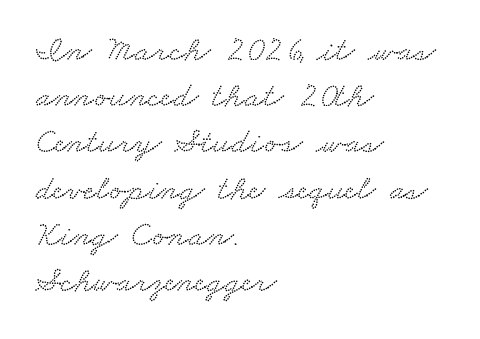
The image shows 35 px wide serif type; set left-aligned, normal line spacing (1.32x), normal letter spacing, not underlined; low stroke contrast and a small x-height.
